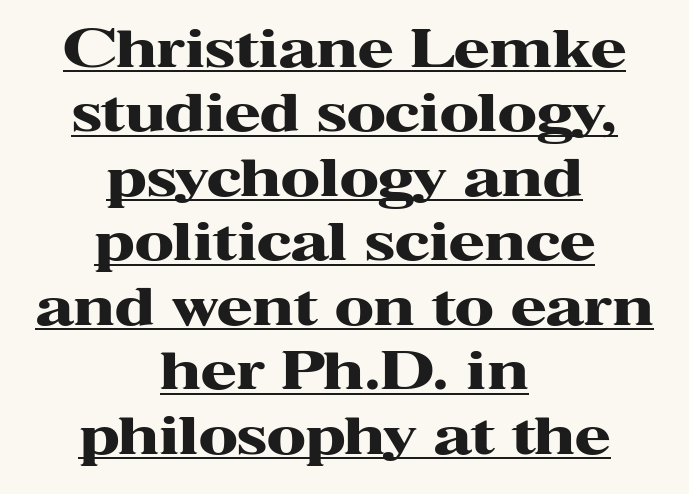
Is the type bold? Yes — the strokes are clearly thick and heavy. The lines in this sample share a center point and differ in where they start and stop. Has an underline been added? It has. The letters sit at their default tracking, neither squeezed nor spread. Are there feet on the stems? There are — it's a serif. You could not count columns in this text — the font is proportionally spaced.
